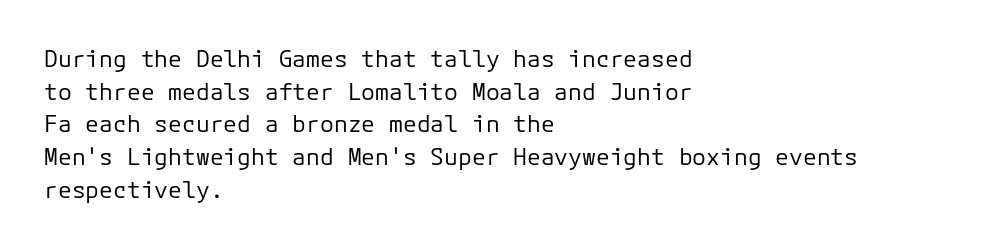
{"italic": "no", "bold": "no", "underline": "no", "align": "left", "line_spacing": "normal", "line_spacing_ratio": 1.42, "letter_spacing": "normal", "letter_spacing_em": 0.0, "glyph_px": 23}
